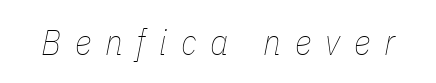
{"italic": "yes", "lean": "right", "slant_degrees": 11, "bold": "no", "weight": "thin", "width": "condensed", "stroke_contrast": "low", "x_height": "medium", "monospaced": "no", "underline": "no", "letter_spacing": "wide", "letter_spacing_em": 0.38, "glyph_px": 36}
